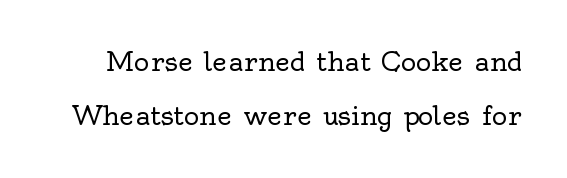
The image shows 26 px text type, upright; set loose line spacing (2.09x), normal letter spacing, not underlined.
